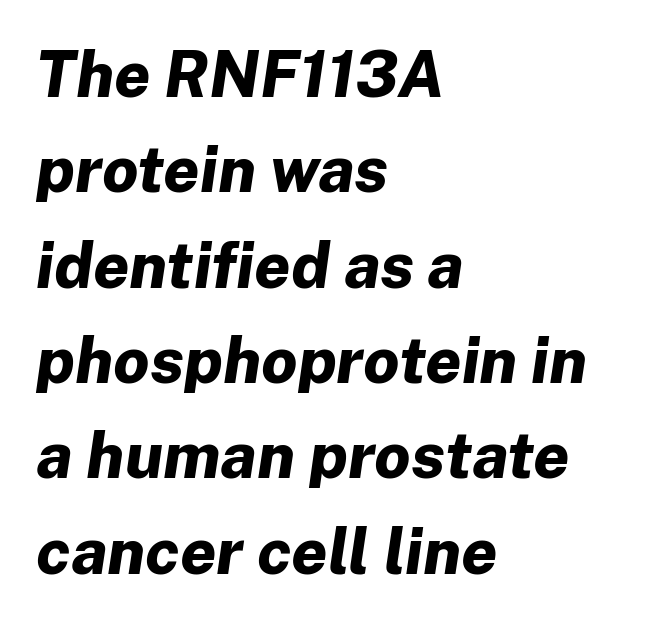
Q: Is the text bold? A: Yes.
Q: Is the text italic (slanted)? A: Yes, it leans right by about 8 degrees.
Q: Is the text underlined? A: No.
Q: How is the paragraph aligned? A: Left-aligned.
Q: Is the spacing between letters normal or unusually wide? A: Normal.
Q: Is the spacing between lines tight, normal or loose? A: Normal.
Q: Width (condensed, normal, or wide)? A: Normal.
Q: Stroke contrast? A: Low.
Q: x-height? A: Medium.
Q: Monospaced? A: No.
